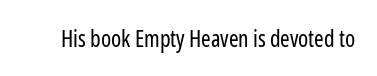
Q: Is the text bold? A: No.
Q: Is the text italic (slanted)? A: No, it is upright.
Q: Is the text underlined? A: No.
Q: Is the spacing between letters normal or unusually wide? A: Normal.
